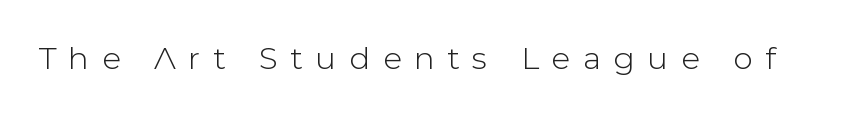
{"serif": "no", "italic": "no", "width": "normal", "stroke_contrast": "low", "x_height": "medium", "monospaced": "no", "underline": "no", "letter_spacing": "wide", "letter_spacing_em": 0.41, "glyph_px": 31}
